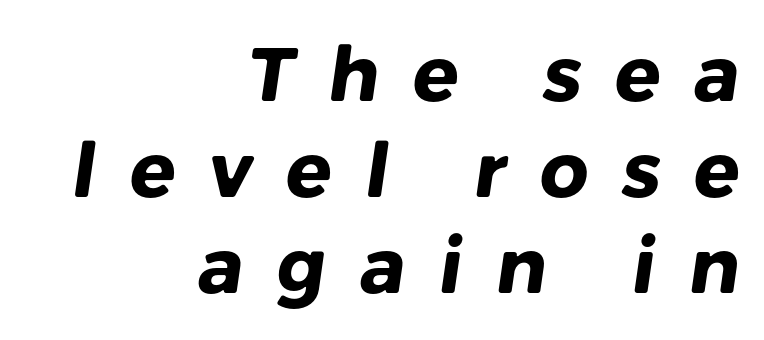
What kind of face is this? One without serifs — a sans. Normally led — the rows are evenly, conventionally spaced. The glyphs have the mass of a bold cut. Casual observation: everything's shoved over to the right. The specimen omits any rule beneath the text block's lines.
